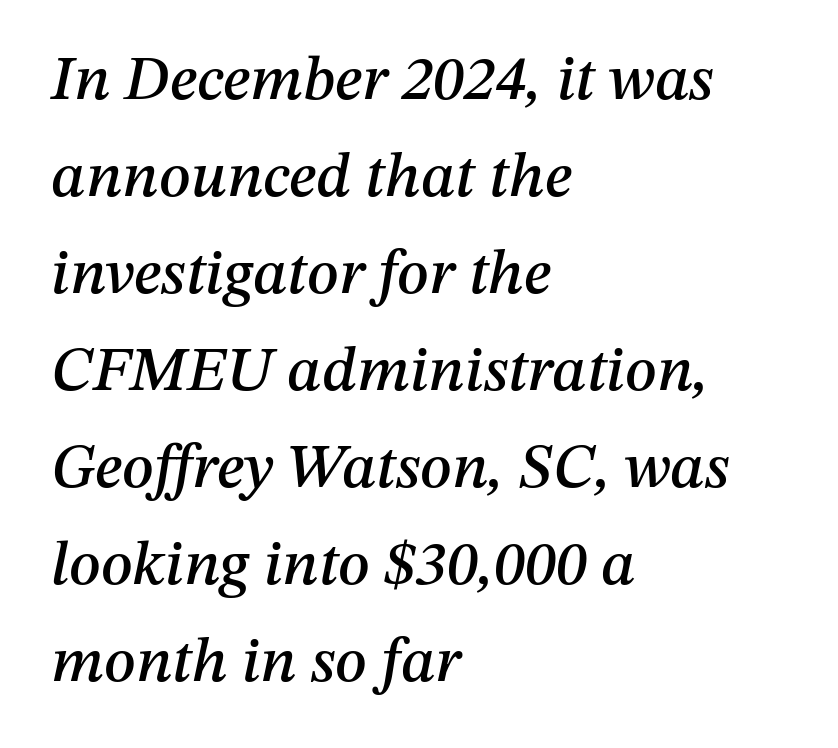
These lines were composed using italics. The rag falls on the right side of this text block. Compared with typical body copy, the letter spacing here is the same. You could not count columns in this text — the font is proportionally spaced. Descenders are the only things crossing below the line. The rows are spaced the way most documents space them.
